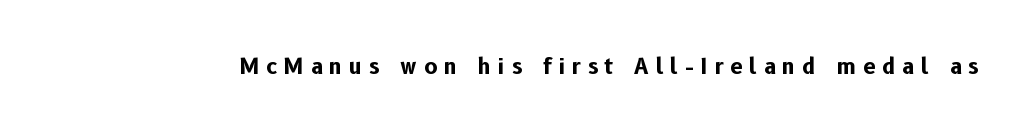
The sample has been set heavy, in full bold. Every stem runs plumb, perpendicular to the baseline. There is plenty of visible air inserted between adjacent glyphs. Decoration check: the copy has no underline.
